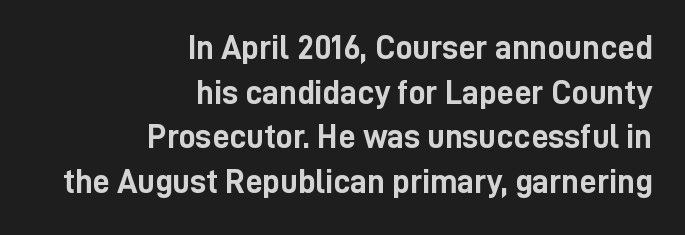
Q: Is the text bold? A: Yes.
Q: Is the text italic (slanted)? A: No, it is upright.
Q: Is the typeface a serif or a sans-serif typeface? A: Sans-serif.
Q: Is the text underlined? A: No.
Q: How is the paragraph aligned? A: Right-aligned.
Q: Is the spacing between letters normal or unusually wide? A: Normal.
Q: Is the spacing between lines tight, normal or loose? A: Normal.
Q: Width (condensed, normal, or wide)? A: Condensed.
Q: Stroke contrast? A: Low.
Q: x-height? A: Medium.
Q: Monospaced? A: No.
